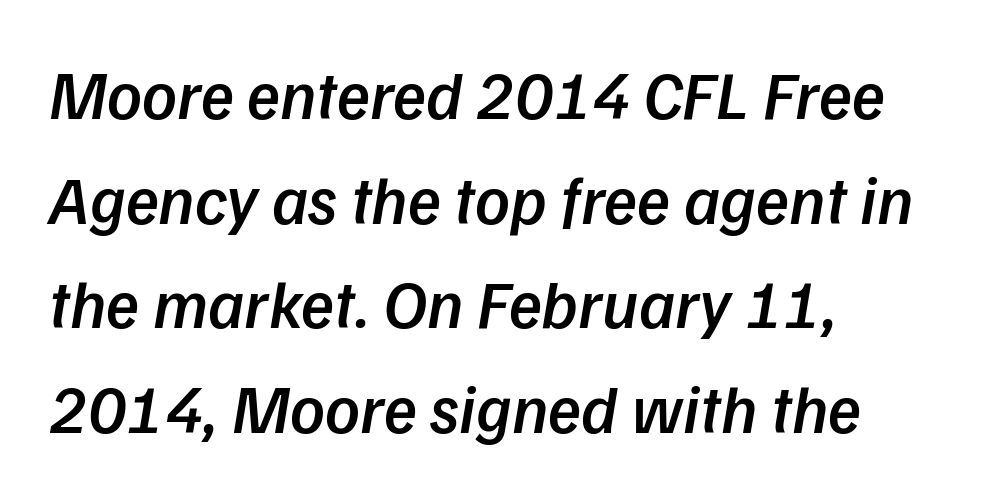
The image shows 68 px semibold sans-serif type; set left-aligned, normal line spacing (1.54x), normal letter spacing, not underlined; low stroke contrast and a medium x-height.
